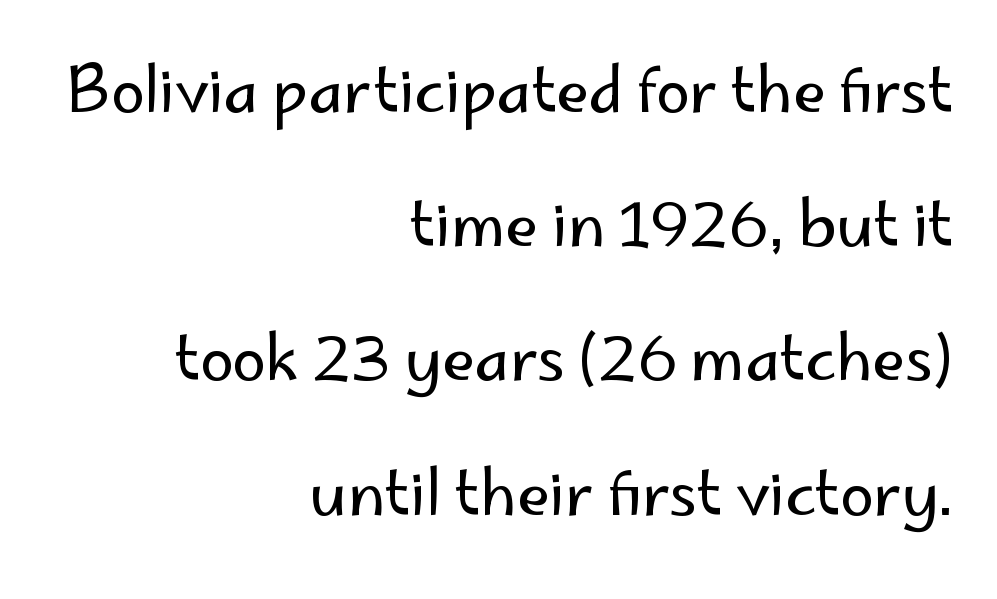
{"serif": "no", "italic": "no", "bold": "no", "weight": "regular", "width": "normal", "stroke_contrast": "low", "x_height": "small", "monospaced": "no", "underline": "no", "align": "right", "line_spacing": "loose", "line_spacing_ratio": 2.2, "letter_spacing": "normal", "letter_spacing_em": 0.0, "glyph_px": 61}
